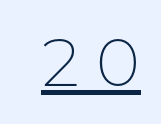
The image shows 67 px thin sans-serif type, upright; set unusually wide letter spacing (+0.25 em), underlined; low stroke contrast and a medium x-height.
